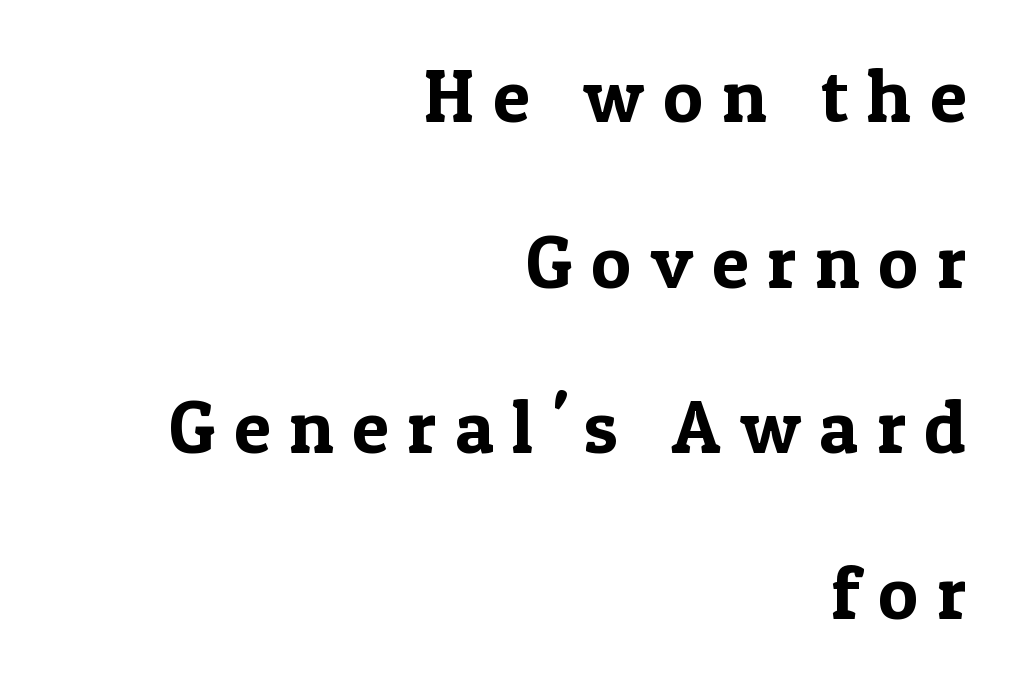
{"serif": "yes", "italic": "no", "width": "normal", "x_height": "medium", "monospaced": "no", "underline": "no", "align": "right", "line_spacing": "loose", "line_spacing_ratio": 2.21, "letter_spacing": "wide", "letter_spacing_em": 0.25, "glyph_px": 75}
